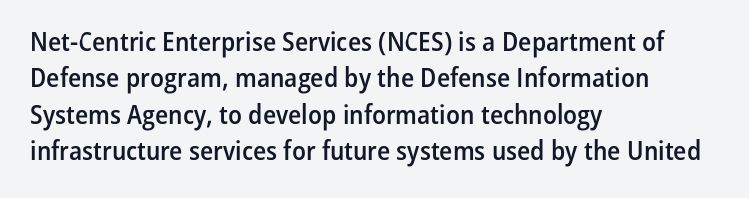
{"italic": "no", "bold": "semi", "underline": "no", "align": "left", "line_spacing": "normal", "line_spacing_ratio": 1.35, "letter_spacing": "normal", "letter_spacing_em": 0.0, "glyph_px": 27}
